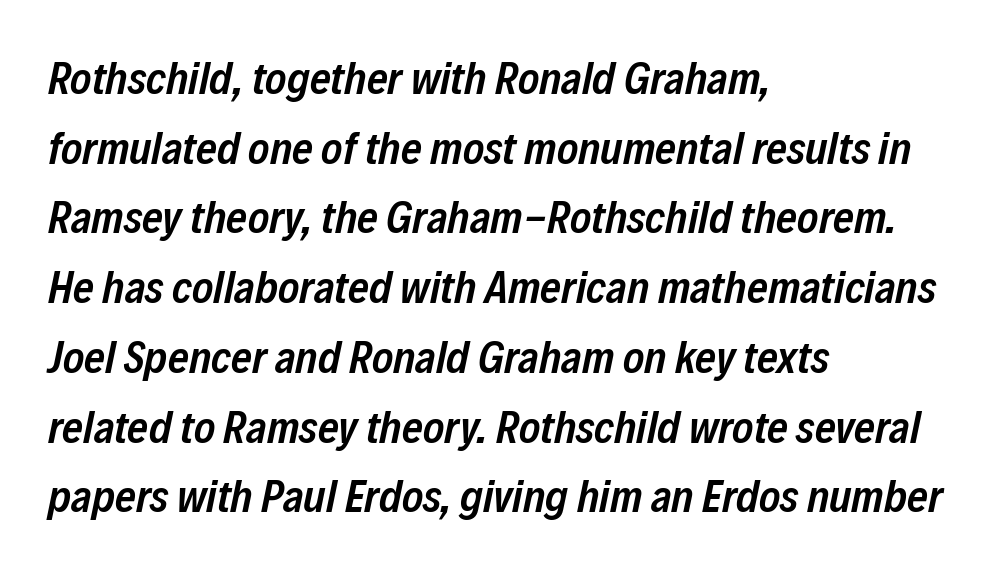
The image shows 45 px semibold, condensed type, italic (leaning right); set left-aligned, normal line spacing (1.55x), normal letter spacing, not underlined; low stroke contrast and a medium x-height.
